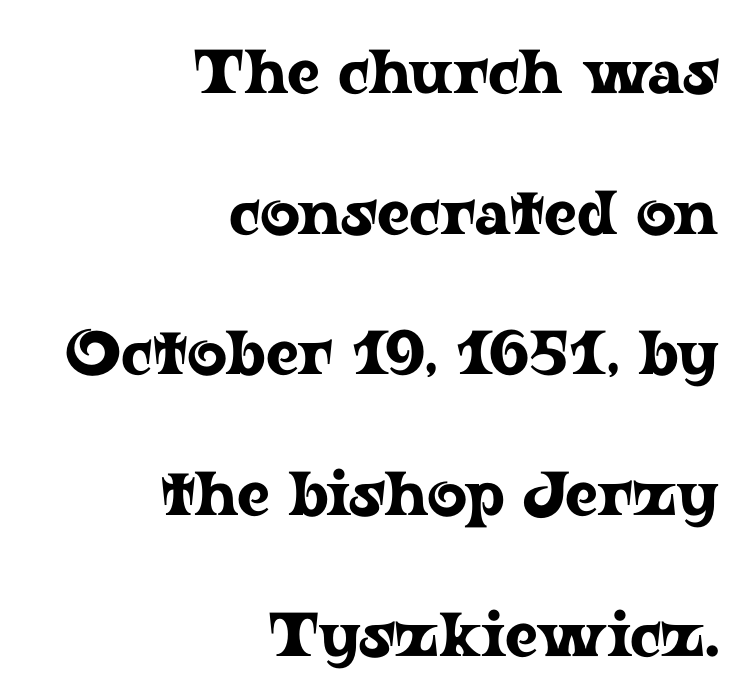
Q: Is the text italic (slanted)? A: No, it is upright.
Q: Is the typeface a serif or a sans-serif typeface? A: Serif.
Q: Is the text underlined? A: No.
Q: How is the paragraph aligned? A: Right-aligned.
Q: Is the spacing between letters normal or unusually wide? A: Normal.
Q: Is the spacing between lines tight, normal or loose? A: Loose.
Q: Width (condensed, normal, or wide)? A: Wide.
Q: Stroke contrast? A: Low.
Q: x-height? A: Medium.
Q: Monospaced? A: No.
